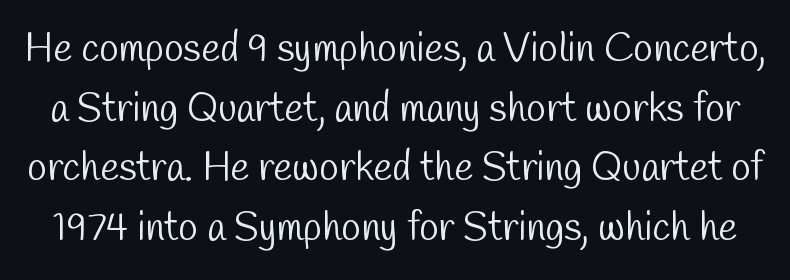
The image shows 40 px light, condensed sans-serif type; set normal line spacing (1.49x), normal letter spacing, not underlined; low stroke contrast and a medium x-height.
